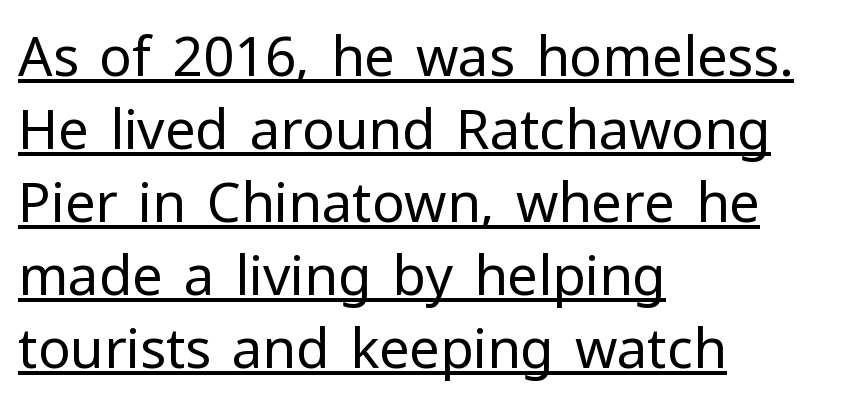
{"serif": "no", "italic": "no", "bold": "no", "weight": "regular", "width": "normal", "stroke_contrast": "low", "x_height": "medium", "monospaced": "no", "underline": "yes", "align": "left", "line_spacing": "normal", "line_spacing_ratio": 1.35, "letter_spacing": "normal", "letter_spacing_em": 0.0, "glyph_px": 54}
